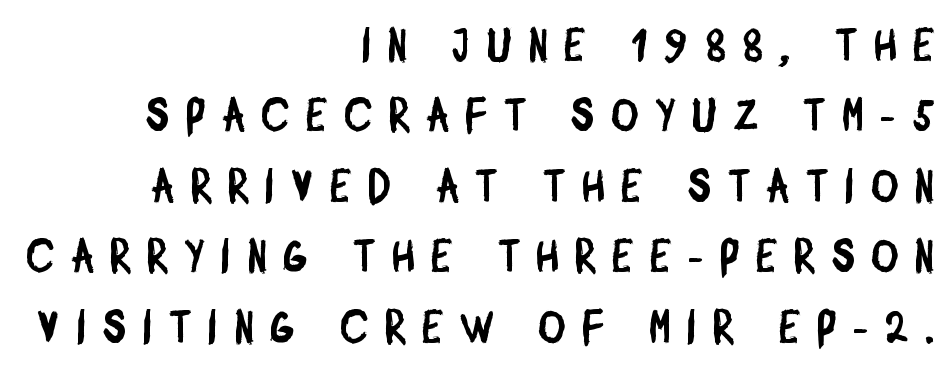
The image shows 46 px condensed sans-serif type; set right-aligned, normal line spacing (1.53x), unusually wide letter spacing (+0.37 em), not underlined; low stroke contrast and a large x-height.
